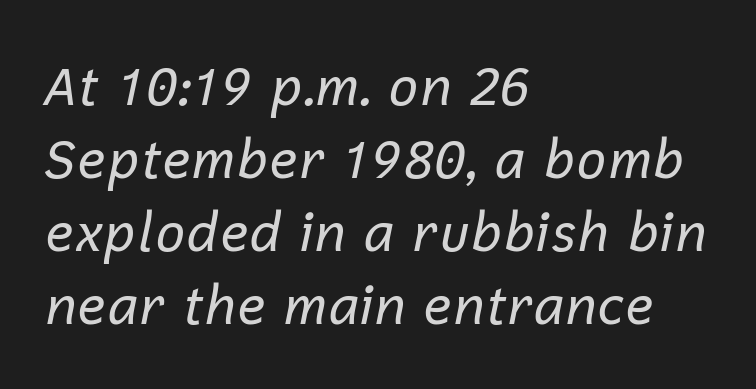
{"italic": "yes", "lean": "right", "slant_degrees": 12, "bold": "no", "weight": "regular", "width": "normal", "stroke_contrast": "low", "x_height": "medium", "monospaced": "no", "underline": "no", "align": "left", "line_spacing": "normal", "line_spacing_ratio": 1.38, "letter_spacing": "normal", "letter_spacing_em": 0.0, "glyph_px": 53}
